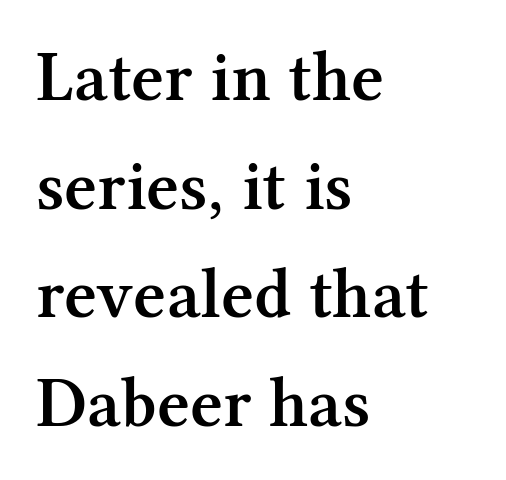
The image shows 71 px semibold serif type, upright; set left-aligned, normal line spacing (1.53x), normal letter spacing, not underlined; medium stroke contrast and a medium x-height.
